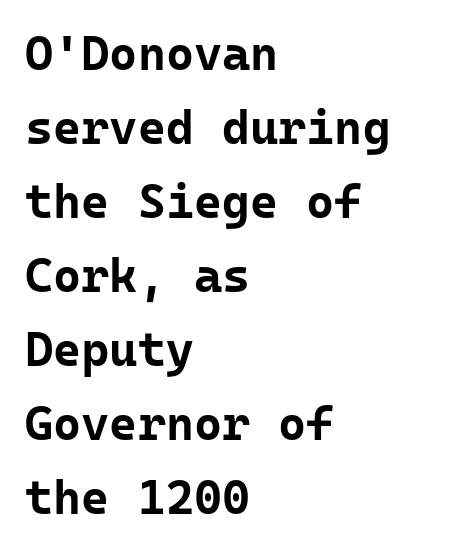
The image shows 48 px bold sans-serif type, upright, monospaced; set left-aligned, normal line spacing (1.54x), normal letter spacing, not underlined; low stroke contrast and a medium x-height.
